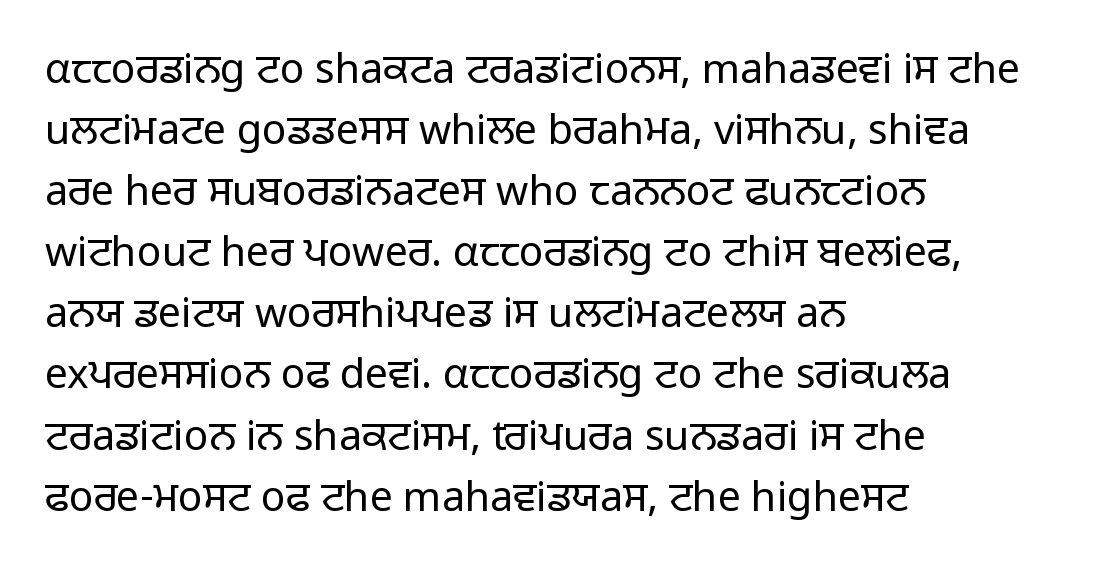
{"serif": "no", "italic": "no", "bold": "no", "weight": "regular", "width": "normal", "stroke_contrast": "low", "x_height": "medium", "monospaced": "no", "underline": "no", "align": "left", "line_spacing": "normal", "line_spacing_ratio": 1.49, "letter_spacing": "normal", "letter_spacing_em": 0.0, "glyph_px": 41}
